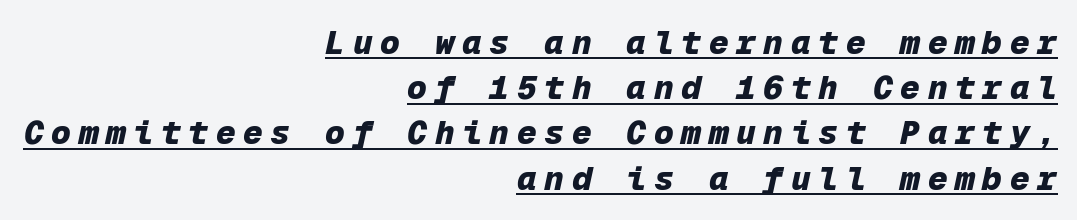
{"italic": "yes", "lean": "right", "slant_degrees": 12, "bold": "yes", "weight": "heavy", "width": "normal", "stroke_contrast": "low", "x_height": "medium", "monospaced": "yes", "underline": "yes", "align": "right", "line_spacing": "normal", "line_spacing_ratio": 1.37, "letter_spacing": "wide", "letter_spacing_em": 0.23, "glyph_px": 33}
